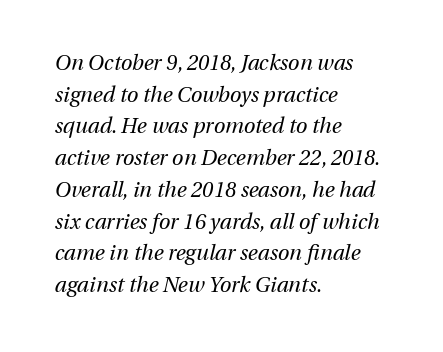
Q: Is the text bold? A: No.
Q: Is the text italic (slanted)? A: Yes, it leans right by about 13 degrees.
Q: Is the text underlined? A: No.
Q: How is the paragraph aligned? A: Left-aligned.
Q: Is the spacing between letters normal or unusually wide? A: Normal.
Q: Is the spacing between lines tight, normal or loose? A: Normal.
